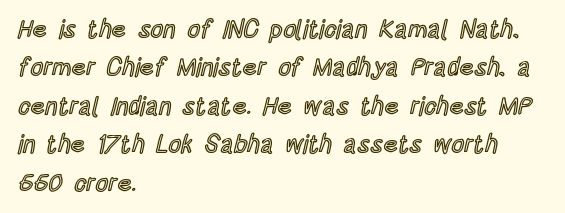
These lines stack with their left ends in a neat column. Leading matches the norm, producing a regular column. No extra tracking has been applied to these lines. Type without underlining.
